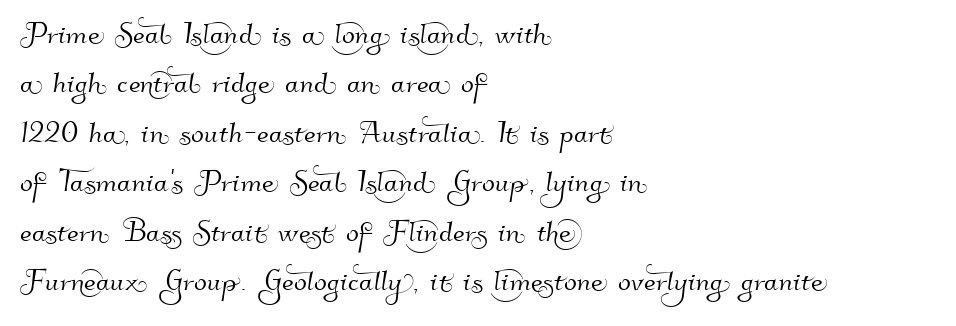
The image shows 38 px sans-serif type; set left-aligned, normal line spacing (1.3x), normal letter spacing, not underlined; high stroke contrast and a small x-height.
